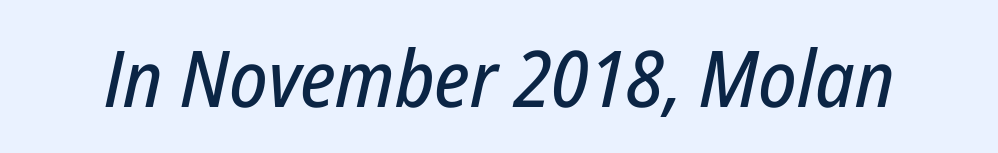
Slanted lettering throughout. The zone under the glyphs is completely vacant. You could not count columns in this text — the font is proportionally spaced. Glyph-to-glyph distance matches everyday printed text.
